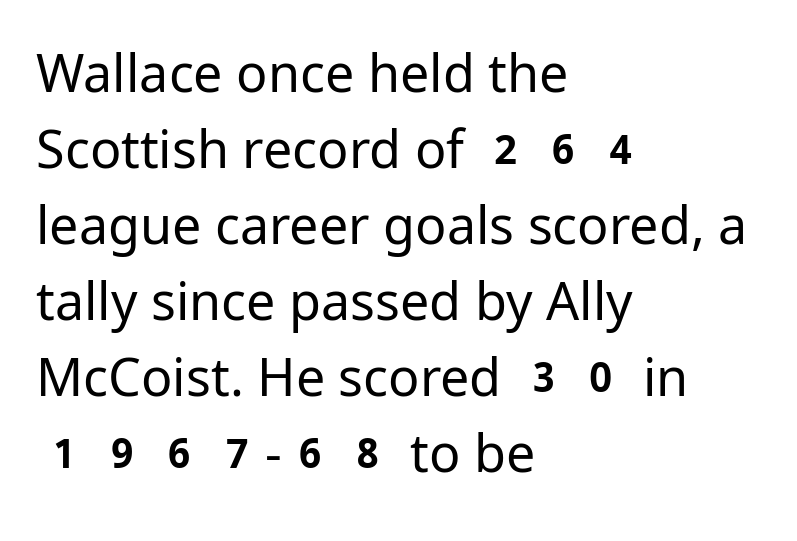
Q: Is the text bold? A: No.
Q: Is the text italic (slanted)? A: No, it is upright.
Q: Is the typeface a serif or a sans-serif typeface? A: Sans-serif.
Q: Is the text underlined? A: No.
Q: How is the paragraph aligned? A: Left-aligned.
Q: Is the spacing between letters normal or unusually wide? A: Normal.
Q: Is the spacing between lines tight, normal or loose? A: Normal.
Q: Width (condensed, normal, or wide)? A: Normal.
Q: Stroke contrast? A: Low.
Q: x-height? A: Medium.
Q: Monospaced? A: No.
